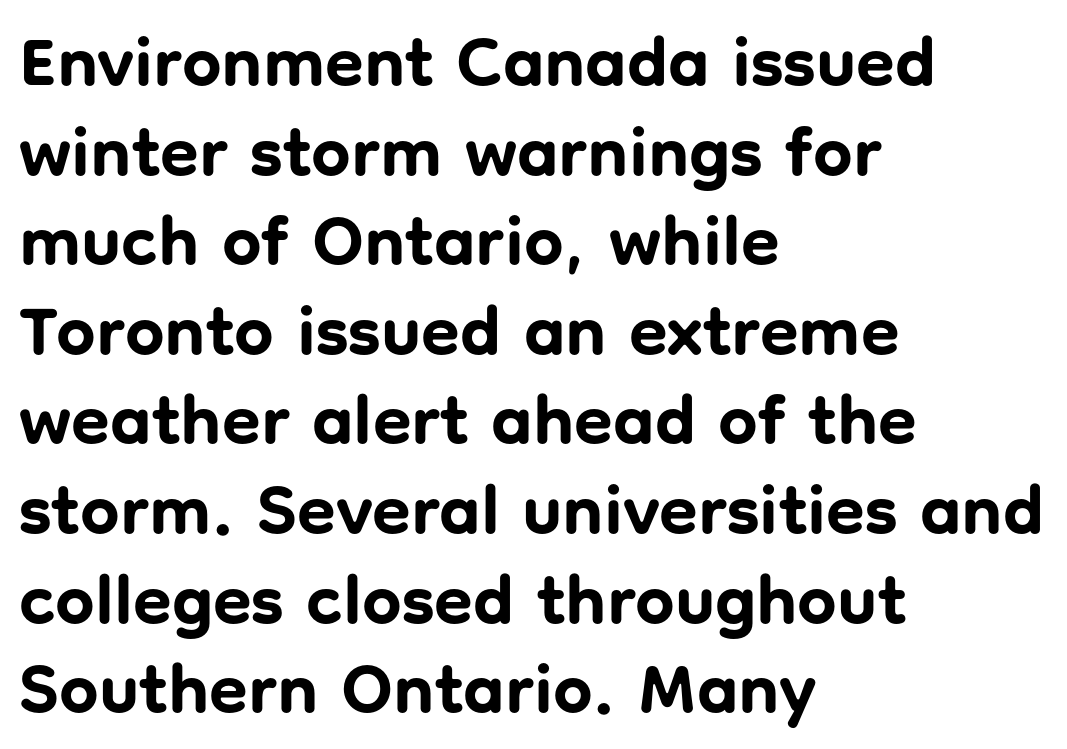
Compared with a centered layout, this one pins lines to the left instead. Nobody touched the tracking dial on this one. Typographic density is high because the face is bold. No feet cap the strokes, marking this as sans-serif type.
